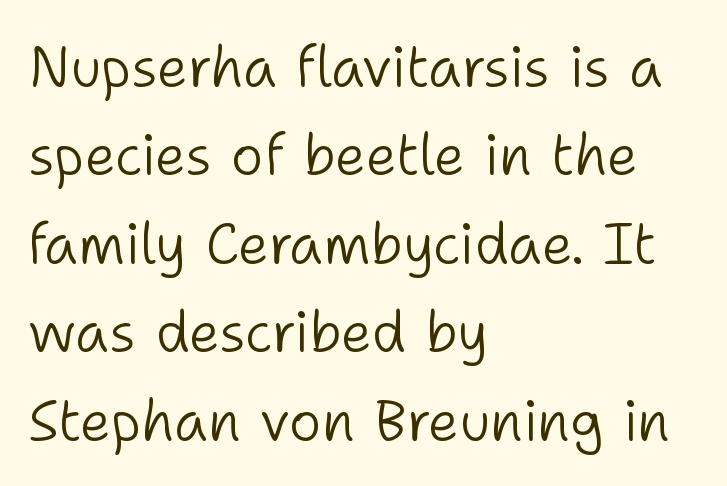
Q: Is the text bold? A: No.
Q: Is the text italic (slanted)? A: No, it is upright.
Q: Is the typeface a serif or a sans-serif typeface? A: Sans-serif.
Q: Is the text underlined? A: No.
Q: How is the paragraph aligned? A: Left-aligned.
Q: Is the spacing between letters normal or unusually wide? A: Normal.
Q: Is the spacing between lines tight, normal or loose? A: Normal.
Q: Width (condensed, normal, or wide)? A: Normal.
Q: Stroke contrast? A: Low.
Q: x-height? A: Medium.
Q: Monospaced? A: No.
